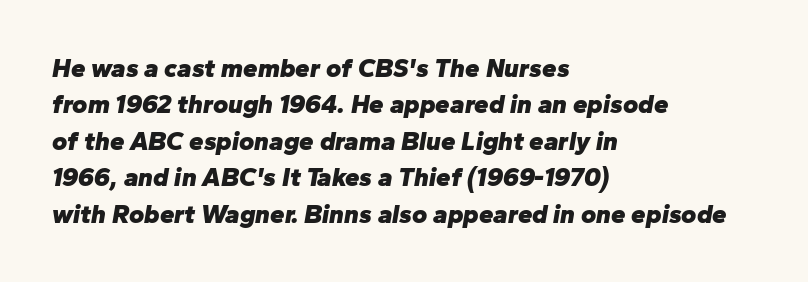
The image shows 26 px bold type, italic (leaning right); set left-aligned, normal line spacing (1.4x), normal letter spacing, not underlined.
